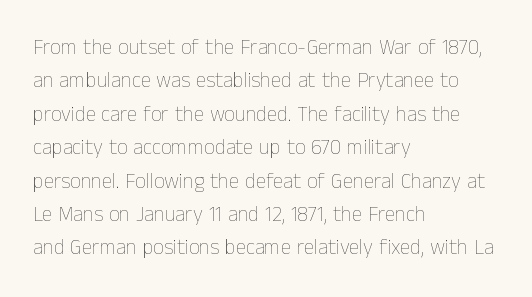
The image shows 21 px text type, upright; set left-aligned, normal line spacing (1.59x), normal letter spacing, not underlined.
